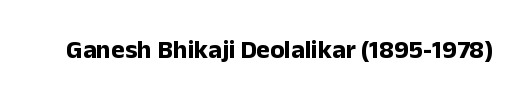
The image shows 26 px bold type, upright; set normal letter spacing, not underlined.
